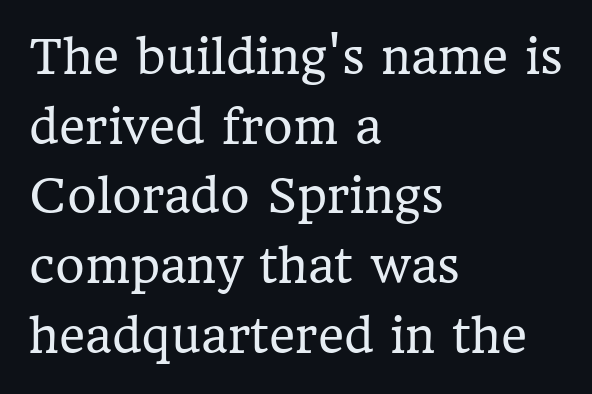
The image shows 45 px regular-weight serif type, upright; set left-aligned, normal line spacing (1.55x), normal letter spacing, not underlined; low stroke contrast and a medium x-height.
